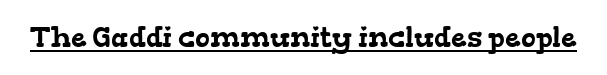
{"serif": "yes", "width": "wide", "stroke_contrast": "low", "x_height": "medium", "monospaced": "no", "underline": "yes", "letter_spacing": "normal", "letter_spacing_em": 0.0, "glyph_px": 28}
